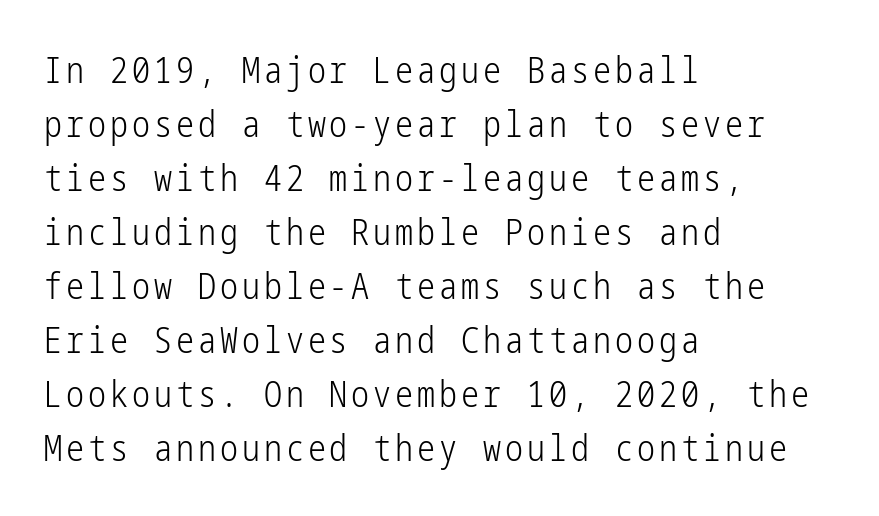
Quick note: not italic, upright. Stems here are at most as thick as an everyday book face. Line beginnings align vertically; line endings do not. Reading down the column, the eye jumps a familiar distance to each next line. Typographically, this falls in the sans-serif category.
